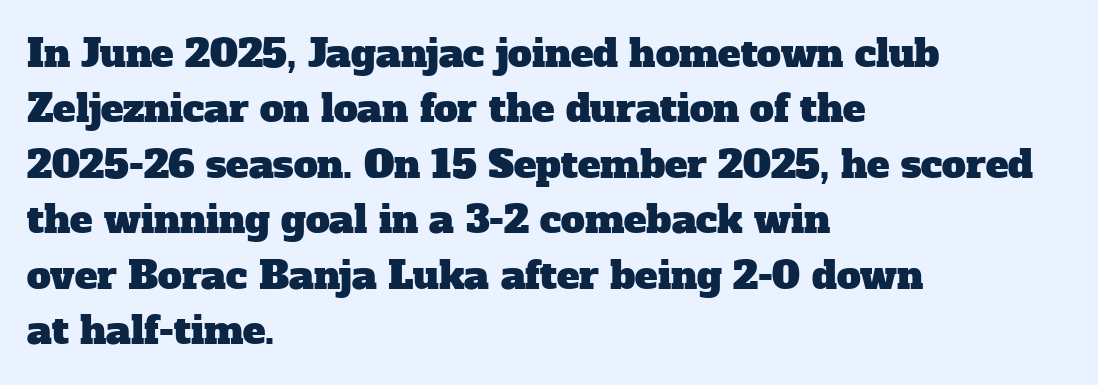
Q: Is the typeface a serif or a sans-serif typeface? A: Serif.
Q: Is the text underlined? A: No.
Q: How is the paragraph aligned? A: Left-aligned.
Q: Is the spacing between letters normal or unusually wide? A: Normal.
Q: Is the spacing between lines tight, normal or loose? A: Normal.
Q: Width (condensed, normal, or wide)? A: Normal.
Q: Stroke contrast? A: Low.
Q: x-height? A: Medium.
Q: Monospaced? A: No.
